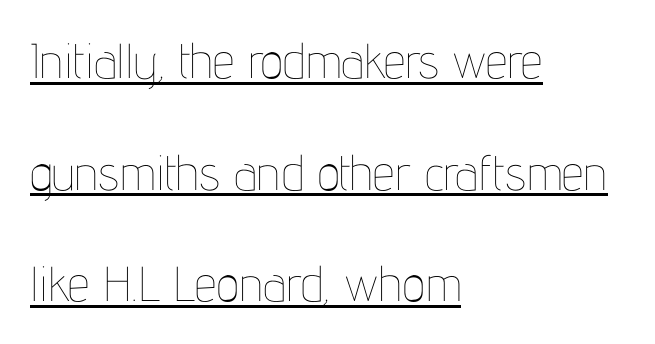
The image shows 49 px thin, condensed type, upright; set left-aligned, loose line spacing (2.28x), normal letter spacing, underlined; low stroke contrast and a medium x-height.
